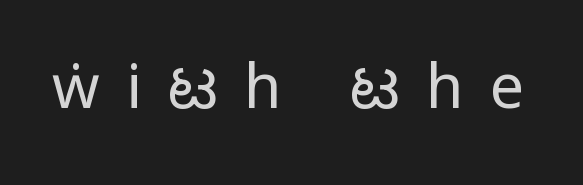
Nobody drew a line under any word here. A typesetter would mark this as roman, not italic. This rendering employs a face without finishing strokes, i.e., a sans-serif. A typesetter would call this proportional, since set widths differ per character.
